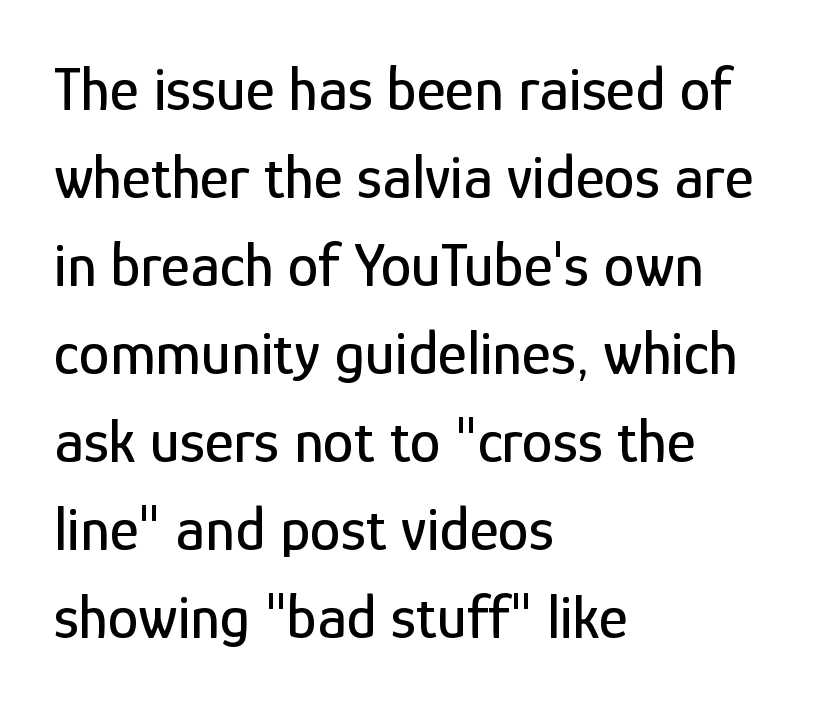
Reading down the column, the eye jumps a familiar distance to each next line. Style check: upright. Rule under the text: the space is simply empty. You could not count columns in this text — the font is proportionally spaced. In CSS terms this would be text-align: left. The gaps between neighbouring characters are ordinary and unremarkable.
